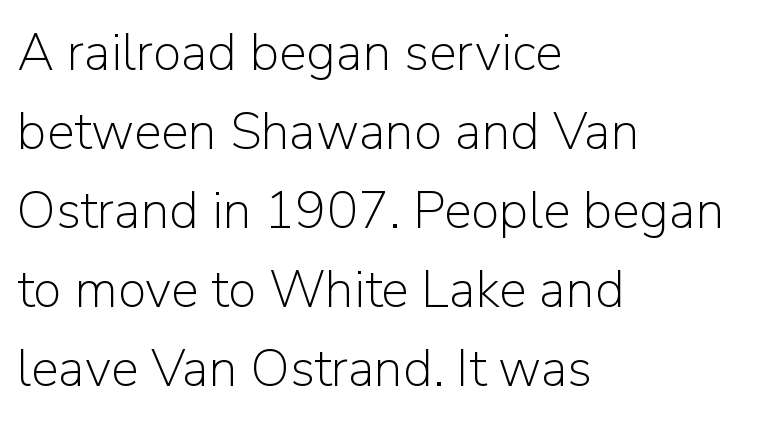
{"serif": "no", "italic": "no", "bold": "no", "weight": "light", "width": "normal", "stroke_contrast": "low", "x_height": "medium", "monospaced": "no", "underline": "no", "align": "left", "line_spacing": "normal", "line_spacing_ratio": 1.52, "letter_spacing": "normal", "letter_spacing_em": 0.0, "glyph_px": 52}
